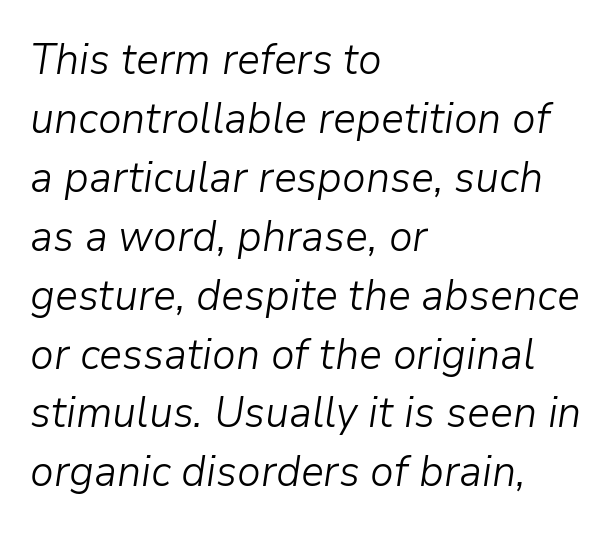
{"italic": "yes", "lean": "right", "slant_degrees": 9, "bold": "no", "weight": "light", "width": "normal", "stroke_contrast": "low", "x_height": "medium", "monospaced": "no", "underline": "no", "align": "left", "line_spacing": "normal", "line_spacing_ratio": 1.37, "letter_spacing": "normal", "letter_spacing_em": 0.0, "glyph_px": 43}
